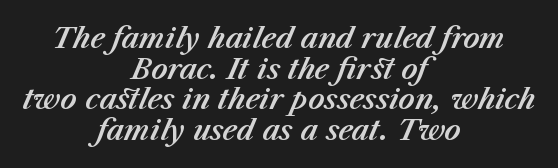
Q: Is the text italic (slanted)? A: Yes, it leans right by about 23 degrees.
Q: Is the text underlined? A: No.
Q: How is the paragraph aligned? A: Centered.
Q: Is the spacing between letters normal or unusually wide? A: Normal.
Q: Is the spacing between lines tight, normal or loose? A: Tight.
Q: Width (condensed, normal, or wide)? A: Normal.
Q: Stroke contrast? A: Medium.
Q: x-height? A: Medium.
Q: Monospaced? A: No.
